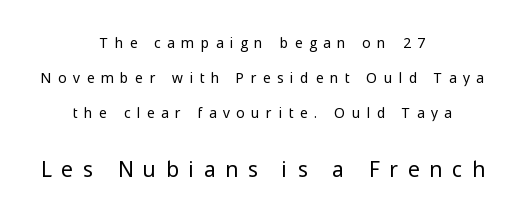
{"italic": "no", "bold": "no", "underline": "no", "align": "center", "line_spacing": "loose", "line_spacing_ratio": 2.49, "letter_spacing": "wide", "letter_spacing_em": 0.48, "larger_block": "second", "size_ratio": 1.5, "glyph_px": 21}
